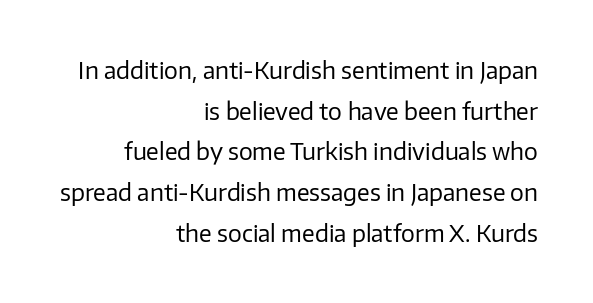
{"italic": "no", "bold": "no", "underline": "no", "align": "right", "line_spacing_ratio": 1.77, "letter_spacing": "normal", "letter_spacing_em": 0.0, "glyph_px": 23}
